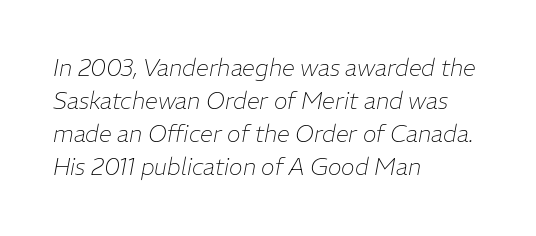
Evenly set lines give the paragraph a standard silhouette. The lettering tilts uniformly, giving the passage an italic look. The face used here is rendered with its standard letterfit. The typeface has the unassuming heft of standard copy or less. The space directly below the letters is spotless.
